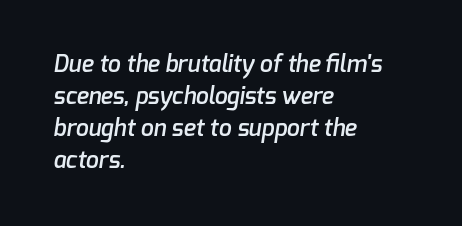
The letters are semibold — heavier than regular but short of a full bold. Bare-footed words on every line. A normal amount of white space separates one row of letters from the next. The paragraph shown leans on its left margin. There is no visible air inserted between adjacent glyphs.
